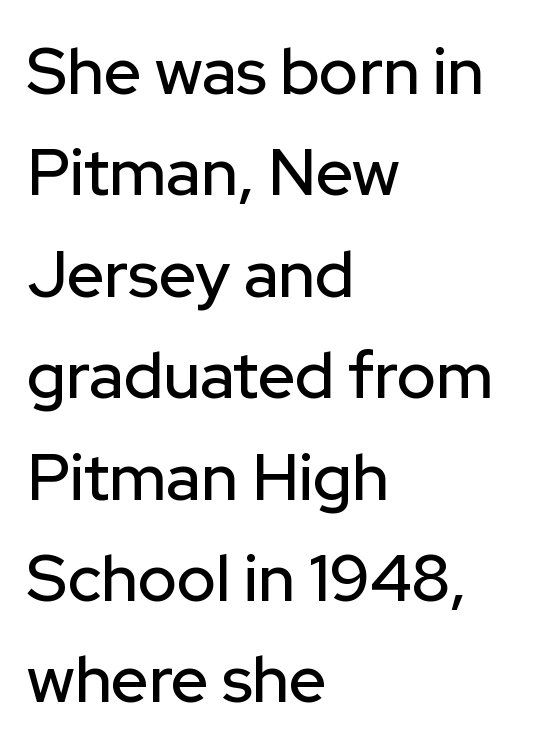
Upright lettering throughout. Quick note: interline space is typical. This rendering leaves character spacing at its baseline value. The passage shown is typeset with a sans-serif family. Underlining? Definitely not there.
